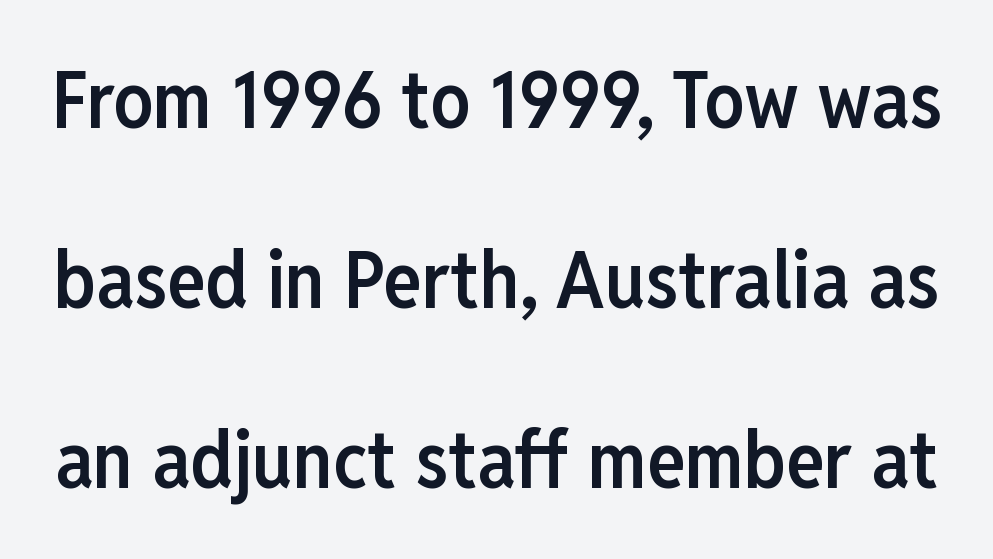
{"serif": "no", "italic": "no", "bold": "semi", "weight": "semibold", "width": "condensed", "stroke_contrast": "low", "x_height": "medium", "monospaced": "no", "underline": "no", "line_spacing": "loose", "line_spacing_ratio": 2.25, "letter_spacing": "normal", "letter_spacing_em": 0.0, "glyph_px": 80}
